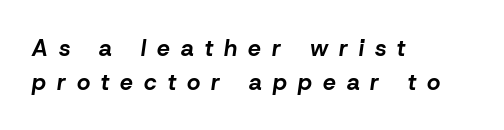
{"italic": "yes", "lean": "right", "slant_degrees": 8, "bold": "yes", "underline": "no", "align": "left", "line_spacing": "normal", "line_spacing_ratio": 1.46, "letter_spacing": "wide", "letter_spacing_em": 0.48, "glyph_px": 23}
